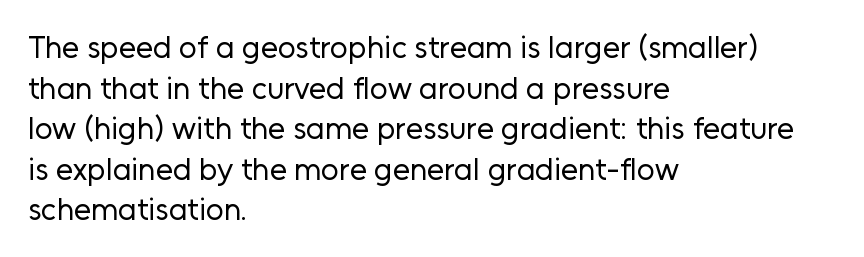
Words float on clear page, feet unadorned. Quick note: interline space is typical. The rendering uses natural spacing where letterforms have individual widths. The typesetter chose a ragged-right arrangement here. Ink coverage per letter is moderate at most. Nothing unusual about the tracking: characters are spaced as the font intends.
